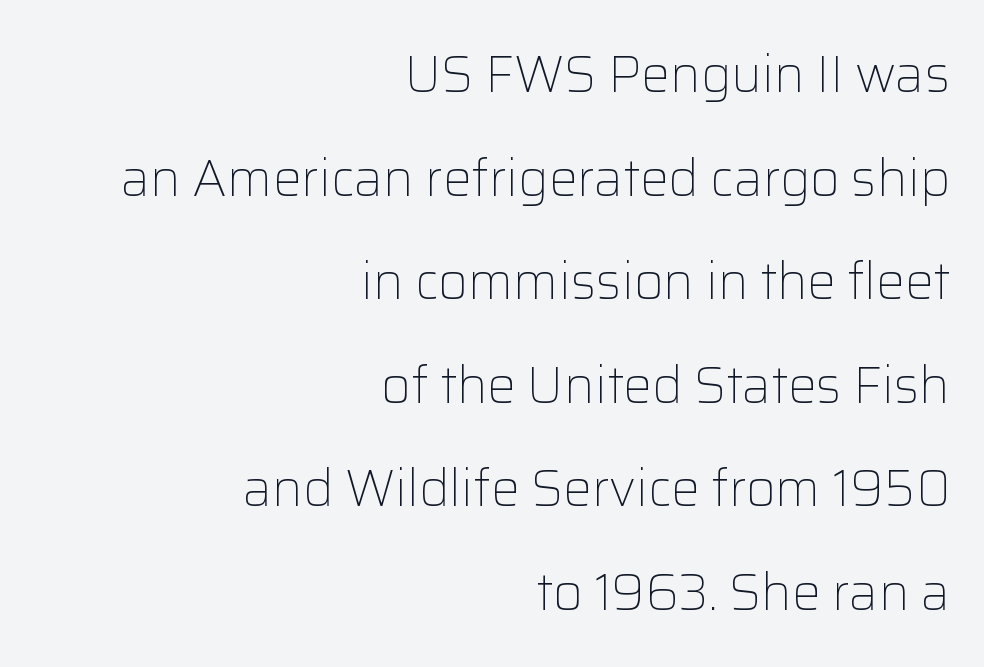
Q: Is the text bold? A: No.
Q: Is the text italic (slanted)? A: No, it is upright.
Q: Is the typeface a serif or a sans-serif typeface? A: Sans-serif.
Q: Is the text underlined? A: No.
Q: How is the paragraph aligned? A: Right-aligned.
Q: Is the spacing between letters normal or unusually wide? A: Normal.
Q: Is the spacing between lines tight, normal or loose? A: Loose.
Q: Width (condensed, normal, or wide)? A: Normal.
Q: Stroke contrast? A: Low.
Q: x-height? A: Medium.
Q: Monospaced? A: No.
